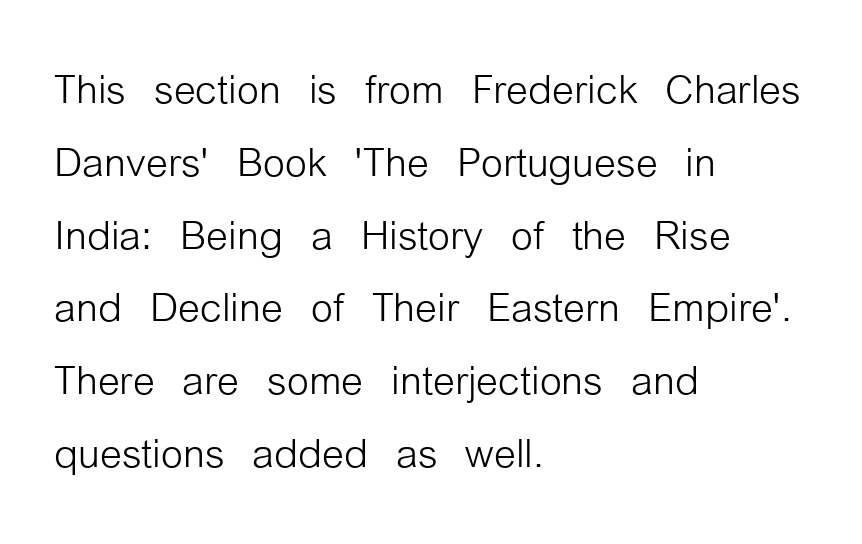
{"serif": "no", "italic": "no", "bold": "no", "weight": "light", "width": "condensed", "stroke_contrast": "low", "x_height": "medium", "monospaced": "no", "underline": "no", "align": "left", "line_spacing": "normal", "line_spacing_ratio": 1.3, "letter_spacing": "normal", "letter_spacing_em": 0.0, "glyph_px": 56}
